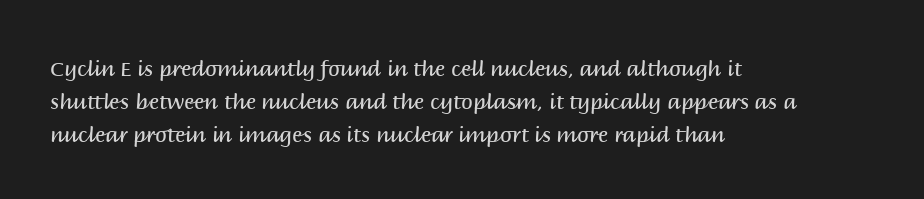
Q: Is the text bold? A: No.
Q: Is the text italic (slanted)? A: Yes.
Q: Is the text underlined? A: No.
Q: How is the paragraph aligned? A: Left-aligned.
Q: Is the spacing between letters normal or unusually wide? A: Normal.
Q: Is the spacing between lines tight, normal or loose? A: Normal.
